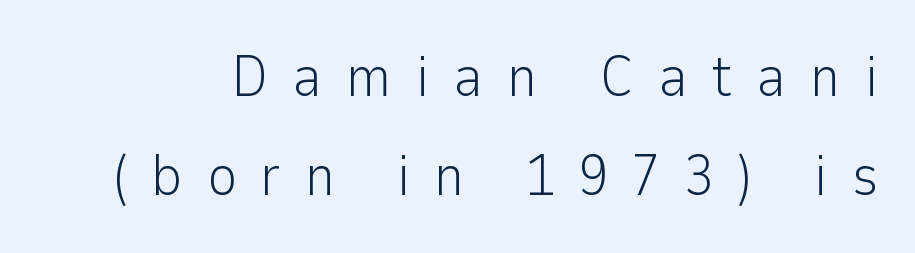
Q: Is the text bold? A: No.
Q: Is the text italic (slanted)? A: No, it is upright.
Q: Is the typeface a serif or a sans-serif typeface? A: Sans-serif.
Q: Is the text underlined? A: No.
Q: Is the spacing between letters normal or unusually wide? A: Unusually wide.
Q: Is the spacing between lines tight, normal or loose? A: Normal.
Q: Width (condensed, normal, or wide)? A: Normal.
Q: Stroke contrast? A: Low.
Q: x-height? A: Medium.
Q: Monospaced? A: No.
